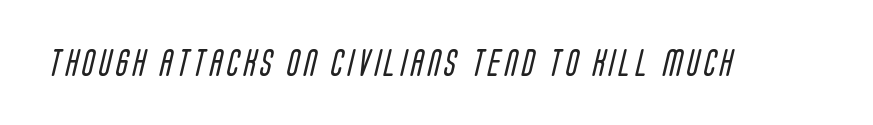
This rendering features lettering with no underline. I'd call this a sans setting — the letters go barefoot. Looks like regular typesetting: each glyph gets only the width it needs. Unbolded letterforms with no extra heft.
